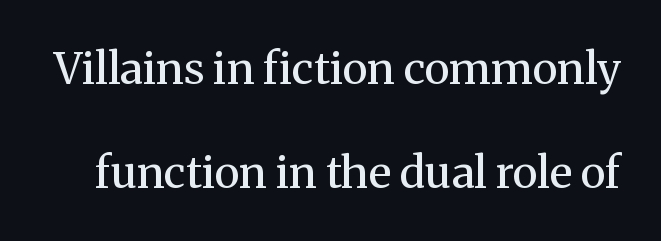
Q: Is the text bold? A: No.
Q: Is the text italic (slanted)? A: No, it is upright.
Q: Is the typeface a serif or a sans-serif typeface? A: Serif.
Q: Is the text underlined? A: No.
Q: Is the spacing between letters normal or unusually wide? A: Normal.
Q: Is the spacing between lines tight, normal or loose? A: Loose.
Q: Width (condensed, normal, or wide)? A: Normal.
Q: Stroke contrast? A: Medium.
Q: x-height? A: Medium.
Q: Monospaced? A: No.
